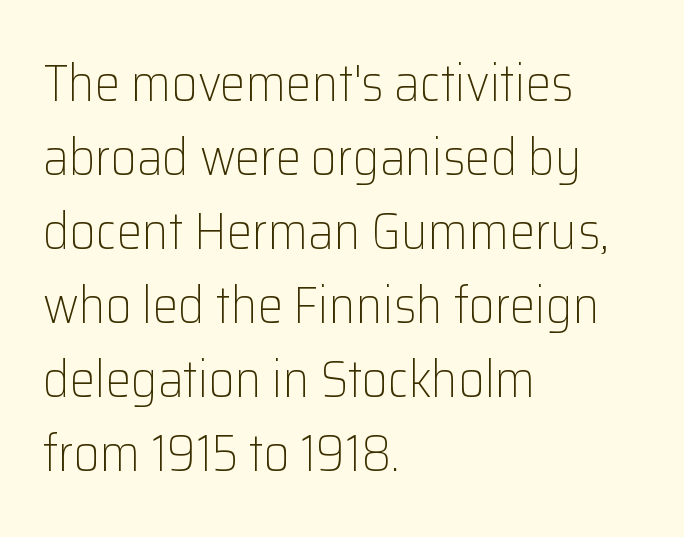
When letters stand straight like this, we call the style roman or upright. A light-to-regular cut is what we see here. Short and long lines alike share a common starting point at left. Evenly set lines give the paragraph a standard silhouette. Spacing verdict: proportional, widths tailored to each character.
